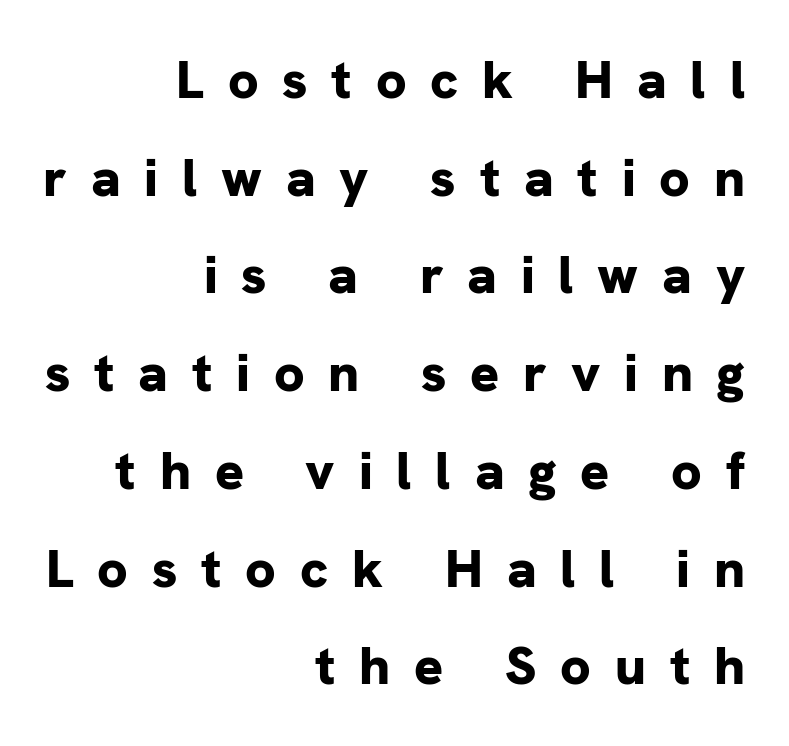
Q: Is the text bold? A: Yes.
Q: Is the text italic (slanted)? A: No, it is upright.
Q: Is the typeface a serif or a sans-serif typeface? A: Sans-serif.
Q: Is the text underlined? A: No.
Q: How is the paragraph aligned? A: Right-aligned.
Q: Is the spacing between letters normal or unusually wide? A: Unusually wide.
Q: Width (condensed, normal, or wide)? A: Normal.
Q: Stroke contrast? A: Low.
Q: x-height? A: Medium.
Q: Monospaced? A: No.
